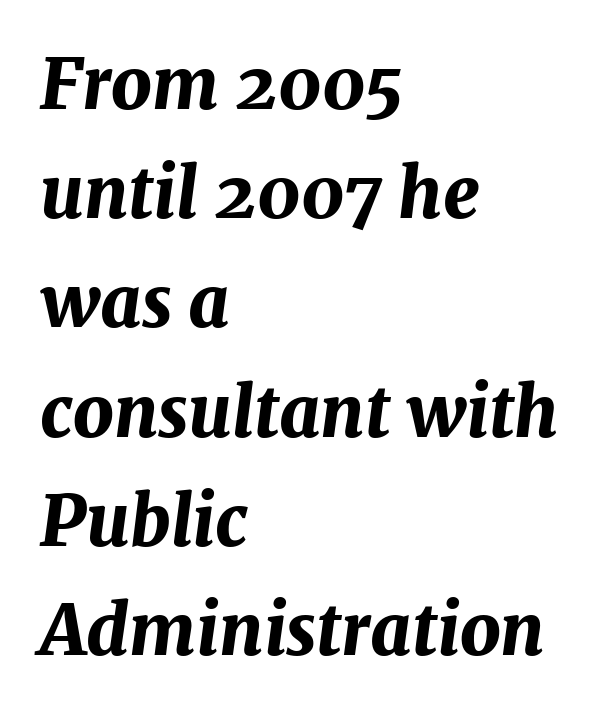
The passage shown is emphatically bold. Compared with a centered layout, this one pins lines to the left instead. Looks like regular typesetting: each glyph gets only the width it needs. Leading matches the norm, producing a regular column. Italic: yes, the glyphs are oblique.
